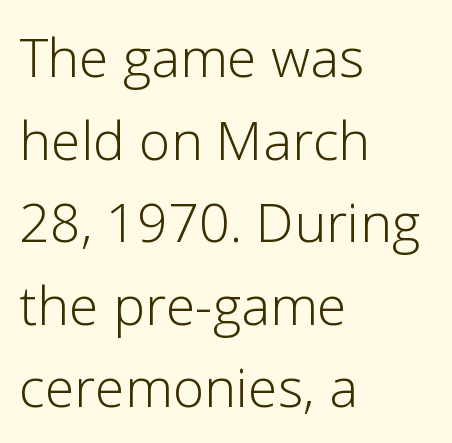
Left-aligned paragraph, ragged on the right. Bold? No — there's no thickening of the strokes. Baseline-to-baseline distance is the conventional proportion of letter height. You could not count columns in this text — the font is proportionally spaced. Rule under the text: the space is simply empty. Font category for this specimen: sans-serif.
